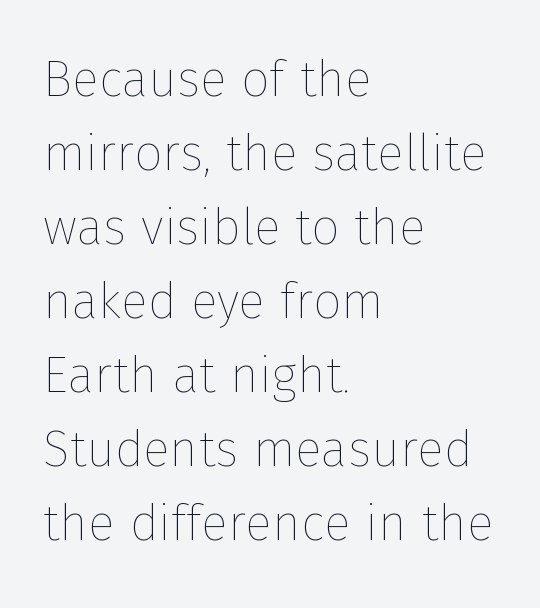
Q: Is the text bold? A: No.
Q: Is the text italic (slanted)? A: No, it is upright.
Q: Is the text underlined? A: No.
Q: How is the paragraph aligned? A: Left-aligned.
Q: Is the spacing between letters normal or unusually wide? A: Normal.
Q: Is the spacing between lines tight, normal or loose? A: Normal.
Q: Width (condensed, normal, or wide)? A: Normal.
Q: Stroke contrast? A: Low.
Q: x-height? A: Medium.
Q: Monospaced? A: No.
